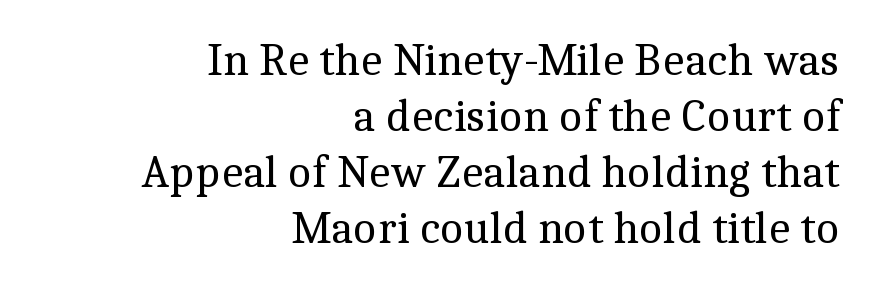
Weight: not bold — regular or lighter. These lines stack with their right ends in a neat column. This rendering employs a face with finishing strokes, i.e., a serif. The letters stand straight up with perfectly vertical stems. Character widths vary here, with narrow letters taking less room than wide ones.
